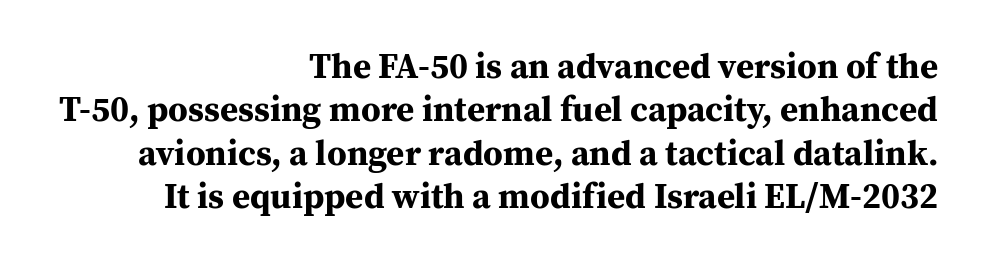
Do the characters align in a grid? No, the font is proportional. Unlike a clean sans, this face finishes its strokes with serifs. Students, this is bold: see how much ink each stroke carries. Italic: no, the glyphs are upright roman.
